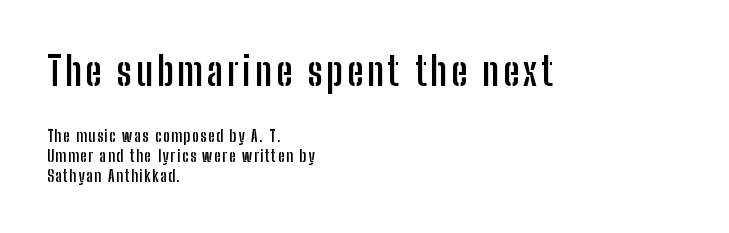
Q: Is the text bold? A: Yes.
Q: Is the text italic (slanted)? A: No, it is upright.
Q: Is the typeface a serif or a sans-serif typeface? A: Sans-serif.
Q: Is the text underlined? A: No.
Q: How is the paragraph aligned? A: Left-aligned.
Q: Which block of text is set in a larger size, the first (top) or the second (bottom)? A: The first (top) one.
Q: Width (condensed, normal, or wide)? A: Condensed.
Q: Stroke contrast? A: Low.
Q: x-height? A: Medium.
Q: Monospaced? A: No.
